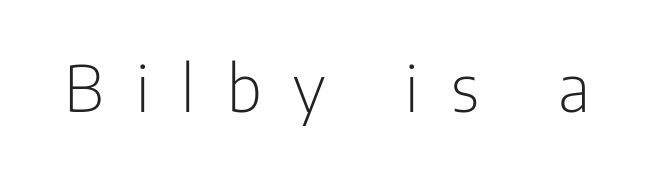
{"serif": "no", "italic": "no", "bold": "no", "weight": "light", "width": "condensed", "stroke_contrast": "low", "x_height": "medium", "monospaced": "no", "underline": "no", "letter_spacing": "wide", "letter_spacing_em": 0.5, "glyph_px": 64}
